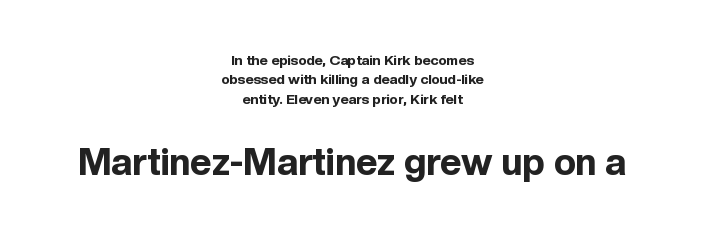
{"serif": "no", "italic": "no", "bold": "yes", "weight": "bold", "width": "normal", "x_height": "medium", "monospaced": "no", "underline": "no", "align": "center", "line_spacing": "normal", "line_spacing_ratio": 1.39, "letter_spacing": "normal", "letter_spacing_em": 0.0, "larger_block": "second", "size_ratio": 2.64, "glyph_px": 37}
